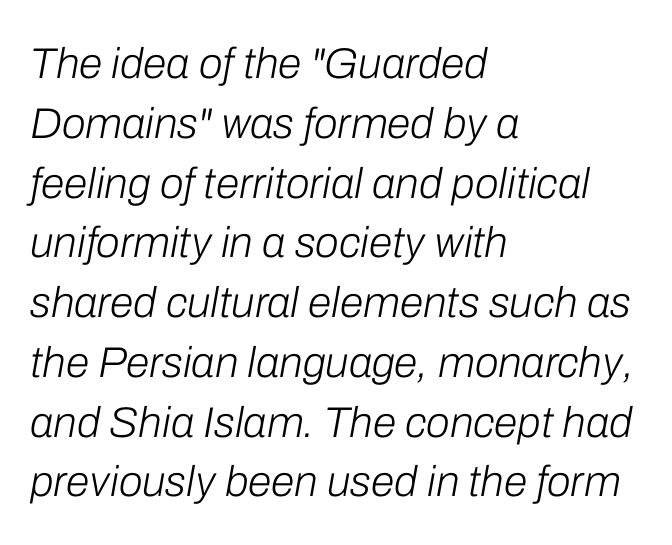
Q: Is the text bold? A: No.
Q: Is the text italic (slanted)? A: Yes, it leans right by about 10 degrees.
Q: Is the text underlined? A: No.
Q: How is the paragraph aligned? A: Left-aligned.
Q: Is the spacing between letters normal or unusually wide? A: Normal.
Q: Is the spacing between lines tight, normal or loose? A: Normal.
Q: Width (condensed, normal, or wide)? A: Normal.
Q: Stroke contrast? A: Low.
Q: x-height? A: Medium.
Q: Monospaced? A: No.
